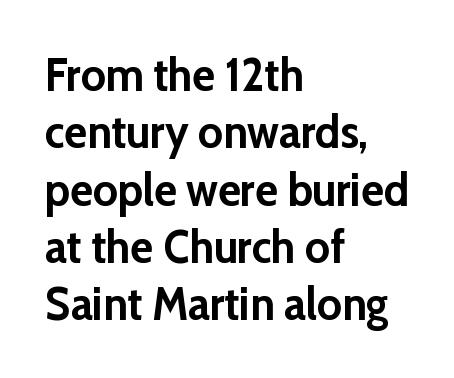
{"serif": "no", "italic": "no", "bold": "yes", "weight": "semibold", "width": "normal", "stroke_contrast": "low", "x_height": "medium", "monospaced": "no", "underline": "no", "align": "left", "line_spacing_ratio": 1.22, "letter_spacing": "normal", "letter_spacing_em": 0.0, "glyph_px": 47}
